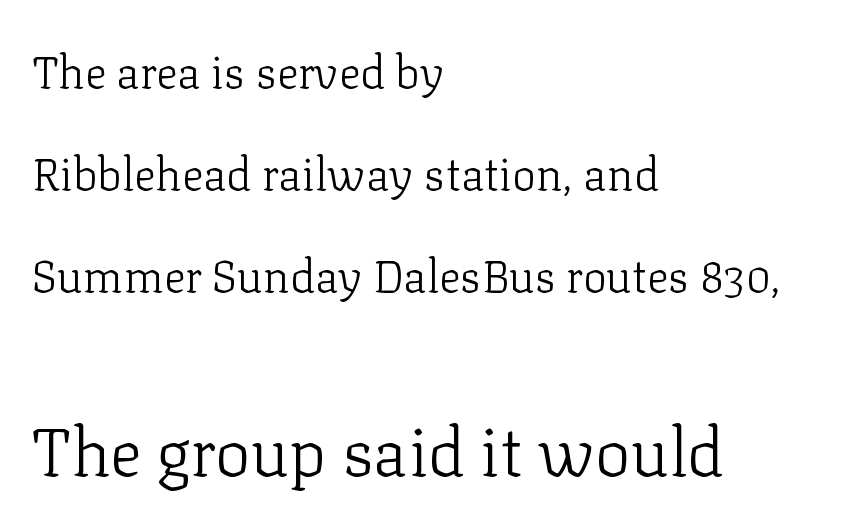
{"serif": "yes", "italic": "no", "bold": "no", "weight": "light", "width": "normal", "stroke_contrast": "low", "x_height": "medium", "monospaced": "no", "underline": "no", "align": "left", "line_spacing": "loose", "line_spacing_ratio": 2.27, "letter_spacing": "normal", "letter_spacing_em": 0.0, "larger_block": "second", "size_ratio": 1.49, "glyph_px": 67}
